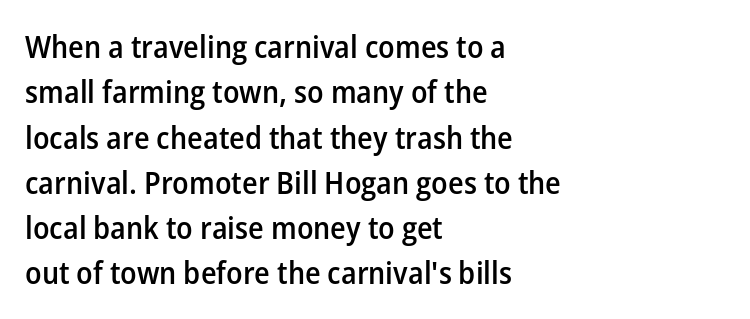
Q: Is the text bold? A: Semi-bold.
Q: Is the text italic (slanted)? A: No, it is upright.
Q: Is the typeface a serif or a sans-serif typeface? A: Sans-serif.
Q: Is the text underlined? A: No.
Q: How is the paragraph aligned? A: Left-aligned.
Q: Is the spacing between letters normal or unusually wide? A: Normal.
Q: Is the spacing between lines tight, normal or loose? A: Normal.
Q: Width (condensed, normal, or wide)? A: Normal.
Q: Stroke contrast? A: Low.
Q: x-height? A: Medium.
Q: Monospaced? A: No.
